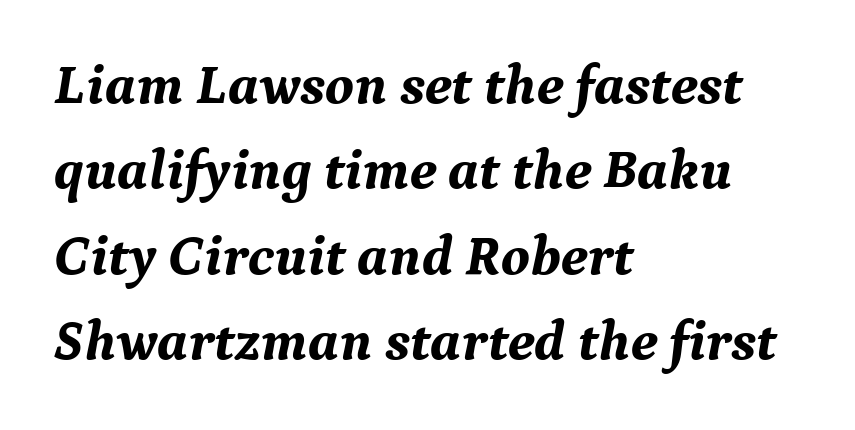
The image shows 57 px bold serif type, italic (leaning right); set left-aligned, normal line spacing (1.5x), normal letter spacing, not underlined; medium stroke contrast and a medium x-height.
